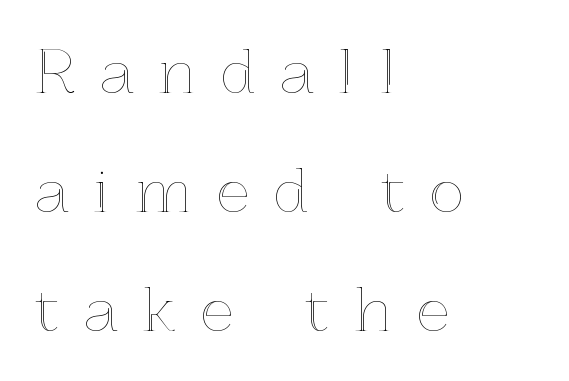
{"italic": "no", "width": "normal", "x_height": "medium", "monospaced": "no", "underline": "no", "align": "left", "line_spacing": "loose", "line_spacing_ratio": 2.05, "letter_spacing": "wide", "letter_spacing_em": 0.43, "glyph_px": 58}
